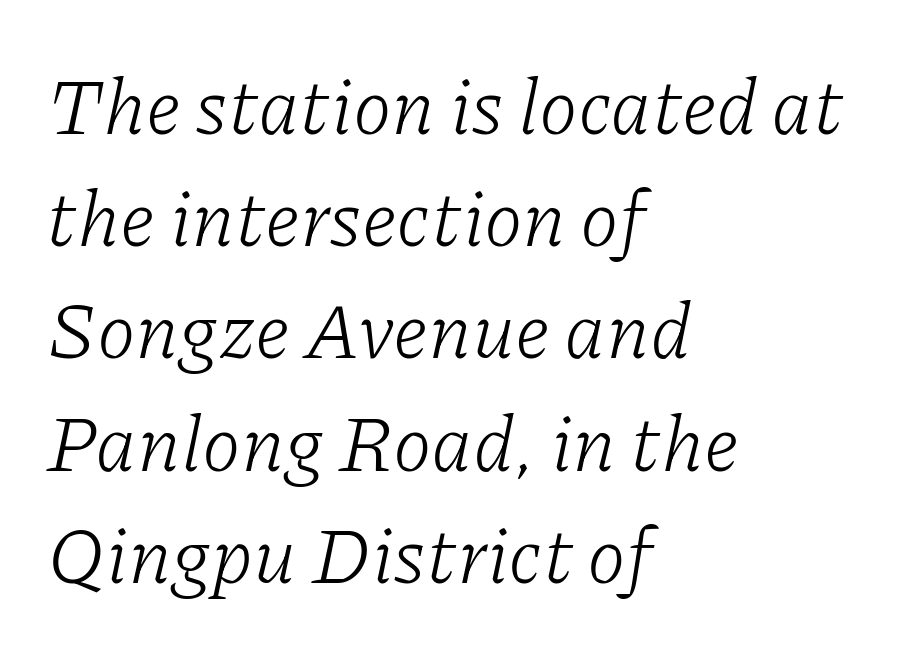
{"serif": "yes", "italic": "yes", "lean": "right", "slant_degrees": 11, "bold": "no", "weight": "light", "width": "normal", "stroke_contrast": "low", "x_height": "medium", "monospaced": "no", "underline": "no", "align": "left", "line_spacing": "normal", "line_spacing_ratio": 1.42, "letter_spacing": "normal", "letter_spacing_em": 0.0, "glyph_px": 79}
